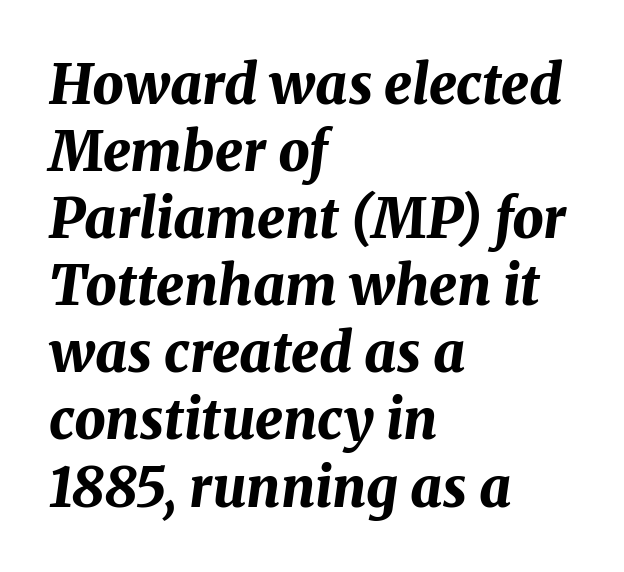
The image shows 55 px bold type, italic (leaning right); set left-aligned, line spacing 1.22x, normal letter spacing, not underlined; medium stroke contrast and a medium x-height.
